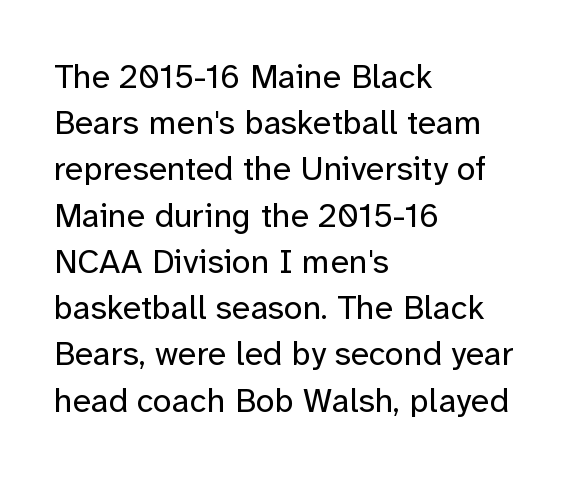
{"serif": "no", "italic": "no", "bold": "no", "weight": "regular", "width": "normal", "stroke_contrast": "low", "x_height": "medium", "monospaced": "no", "underline": "no", "align": "left", "line_spacing": "normal", "line_spacing_ratio": 1.36, "letter_spacing": "normal", "letter_spacing_em": 0.0, "glyph_px": 34}
